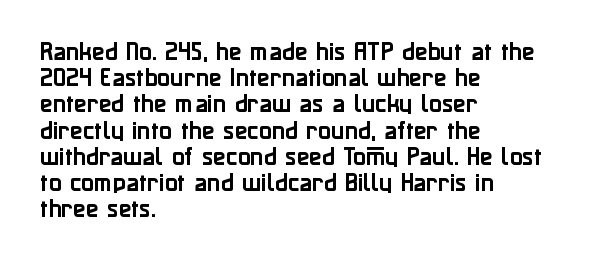
{"italic": "no", "underline": "no", "align": "left", "line_spacing": "normal", "line_spacing_ratio": 1.25, "letter_spacing": "normal", "letter_spacing_em": 0.0, "glyph_px": 21}
